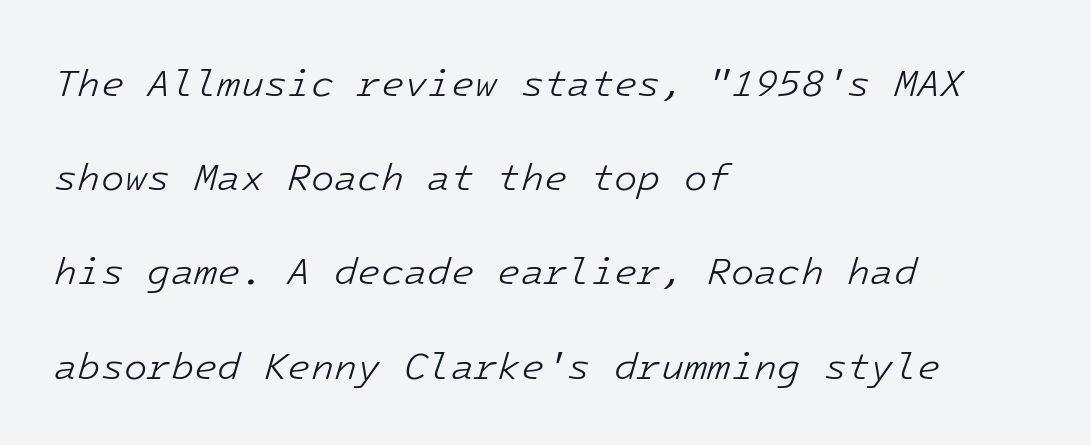
Q: Is the text bold? A: No.
Q: Is the text italic (slanted)? A: Yes, it leans right by about 16 degrees.
Q: Is the text underlined? A: No.
Q: How is the paragraph aligned? A: Left-aligned.
Q: Is the spacing between letters normal or unusually wide? A: Normal.
Q: Is the spacing between lines tight, normal or loose? A: Loose.
Q: Width (condensed, normal, or wide)? A: Normal.
Q: Stroke contrast? A: Low.
Q: x-height? A: Medium.
Q: Monospaced? A: Yes.
